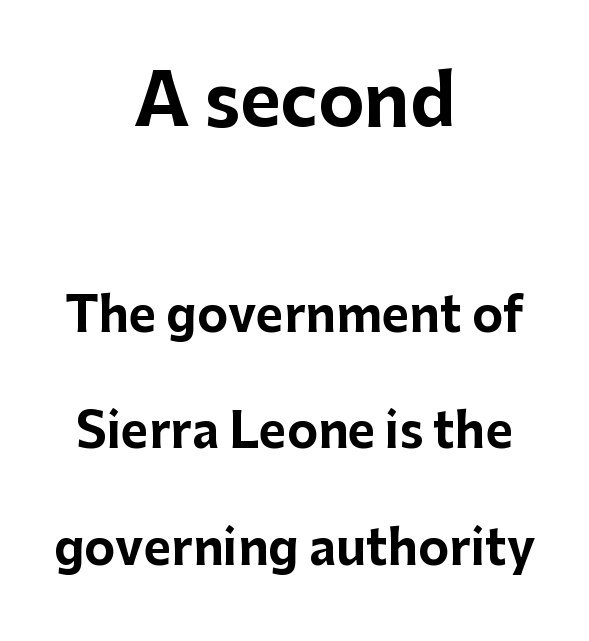
{"serif": "no", "italic": "no", "bold": "yes", "weight": "bold", "width": "normal", "stroke_contrast": "low", "x_height": "medium", "monospaced": "no", "underline": "no", "align": "center", "line_spacing": "loose", "line_spacing_ratio": 2.48, "letter_spacing": "normal", "letter_spacing_em": 0.0, "larger_block": "first", "size_ratio": 1.49, "glyph_px": 70}
